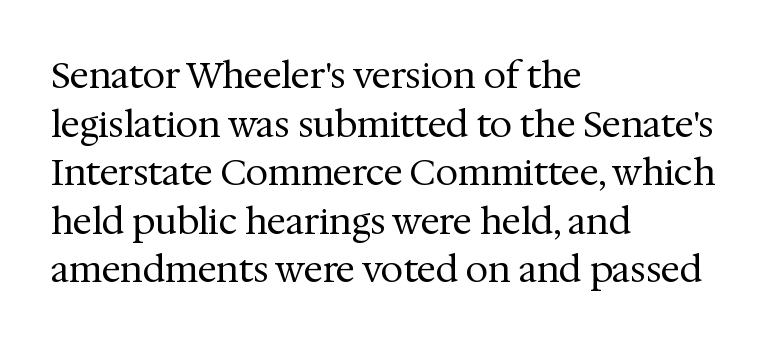
{"serif": "yes", "italic": "no", "bold": "no", "weight": "regular", "width": "normal", "stroke_contrast": "medium", "x_height": "medium", "monospaced": "no", "underline": "no", "align": "left", "line_spacing": "normal", "line_spacing_ratio": 1.35, "letter_spacing": "normal", "letter_spacing_em": 0.0, "glyph_px": 36}
